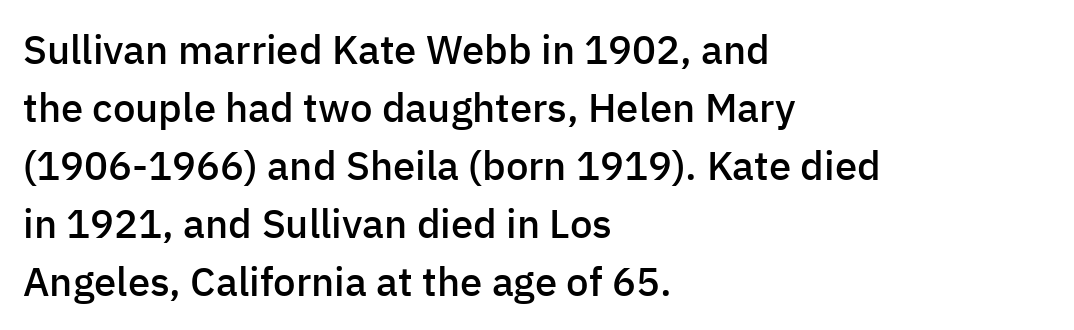
Q: Is the text bold? A: Semi-bold.
Q: Is the text italic (slanted)? A: No, it is upright.
Q: Is the typeface a serif or a sans-serif typeface? A: Sans-serif.
Q: Is the text underlined? A: No.
Q: How is the paragraph aligned? A: Left-aligned.
Q: Is the spacing between letters normal or unusually wide? A: Normal.
Q: Is the spacing between lines tight, normal or loose? A: Normal.
Q: Width (condensed, normal, or wide)? A: Normal.
Q: Stroke contrast? A: Low.
Q: x-height? A: Medium.
Q: Monospaced? A: No.
